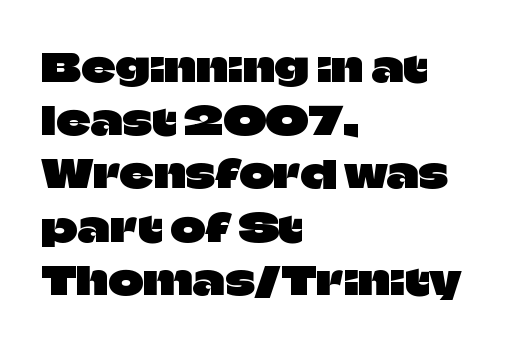
{"serif": "no", "italic": "no", "width": "normal", "stroke_contrast": "low", "x_height": "large", "monospaced": "no", "underline": "no", "align": "left", "line_spacing": "normal", "line_spacing_ratio": 1.4, "letter_spacing": "normal", "letter_spacing_em": 0.0, "glyph_px": 38}
